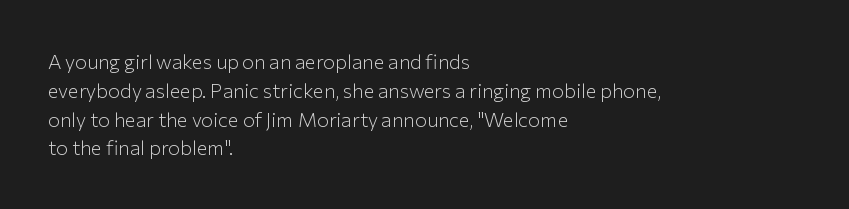
The image shows 20 px text type, upright; set left-aligned, normal line spacing (1.44x), normal letter spacing, not underlined.
